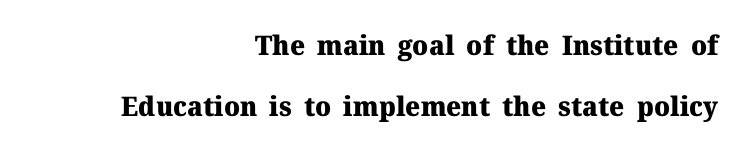
A typesetter would mark this as roman, not italic. The area under the type is left untouched. Rows of type keep a wide berth in the vertical direction. The line texture is even and compact thanks to regular tracking.
